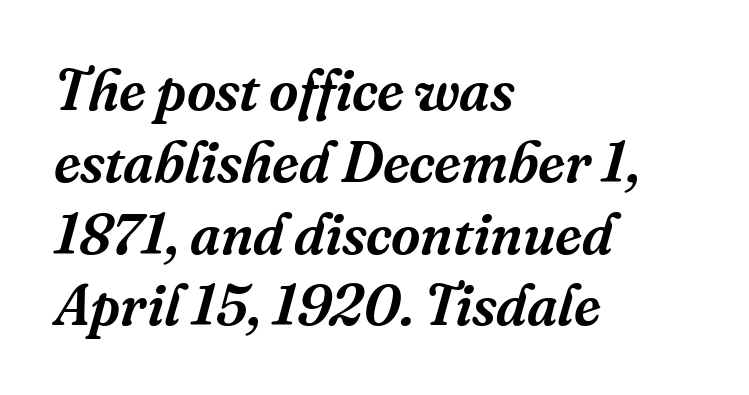
The image shows 57 px serif type, italic (leaning right); set left-aligned, normal line spacing (1.26x), normal letter spacing, not underlined; medium stroke contrast and a medium x-height.
